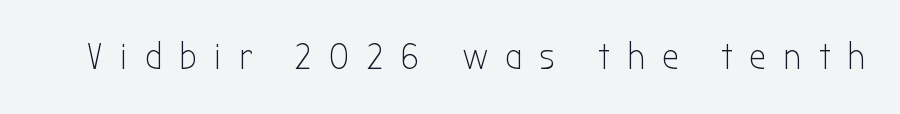
These lines are rendered in a variable-pitch font. Has an underline been added? It has not. The letterforms sit at book weight or below. Spacing between characters has been opened up far beyond the box default.
